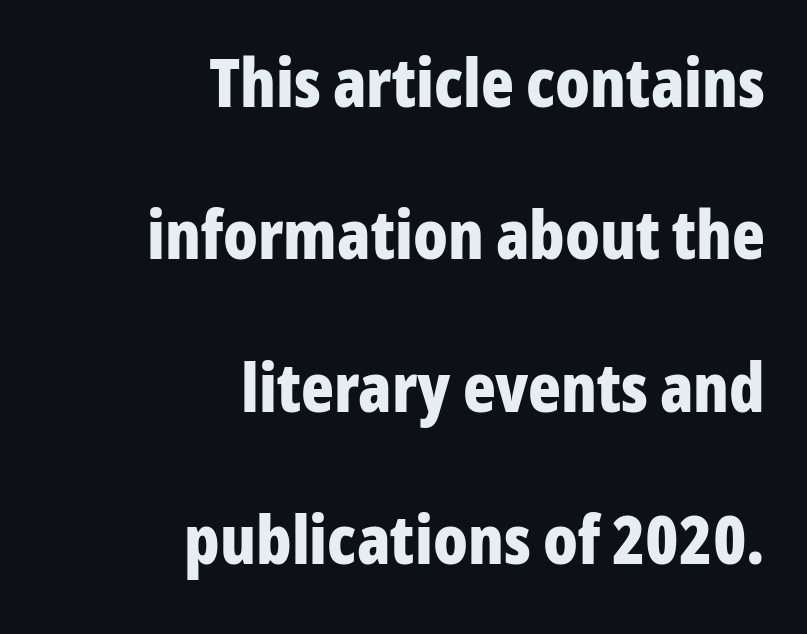
The image shows 68 px bold, condensed sans-serif type, upright; set right-aligned, loose line spacing (2.24x), normal letter spacing, not underlined; low stroke contrast and a medium x-height.
